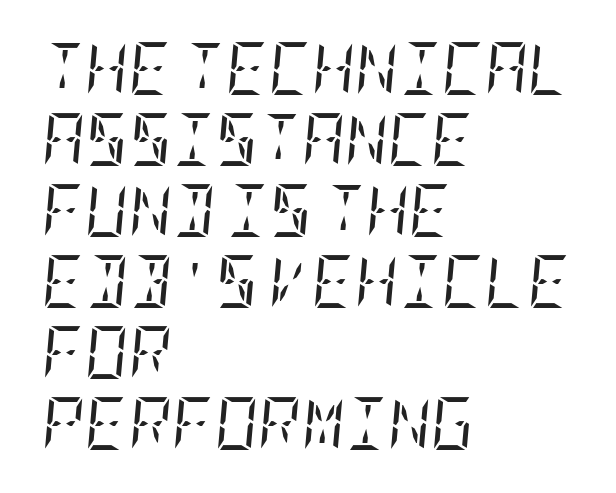
The image shows 53 px regular-weight, condensed serif type, italic (leaning right); set left-aligned, normal line spacing (1.34x), normal letter spacing, not underlined; low stroke contrast and a large x-height.
